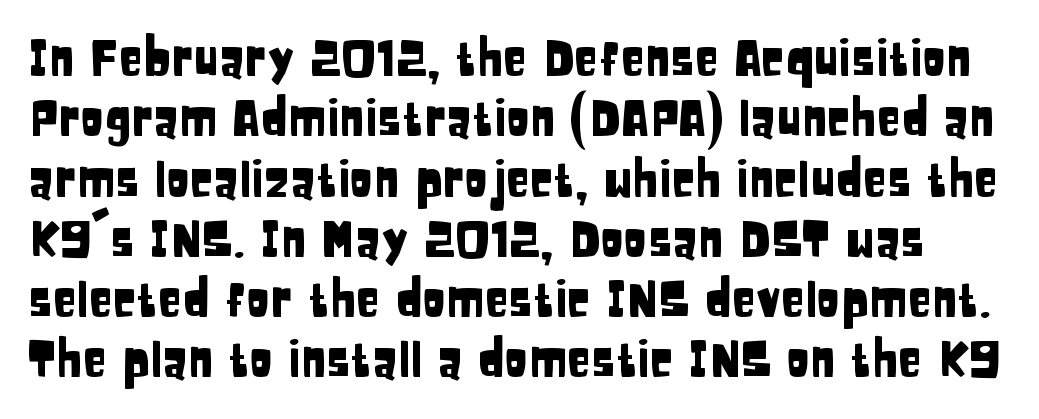
Q: Is the text italic (slanted)? A: No, it is upright.
Q: Is the typeface a serif or a sans-serif typeface? A: Sans-serif.
Q: Is the text underlined? A: No.
Q: Is the spacing between letters normal or unusually wide? A: Normal.
Q: Width (condensed, normal, or wide)? A: Condensed.
Q: Stroke contrast? A: Low.
Q: x-height? A: Large.
Q: Monospaced? A: No.
